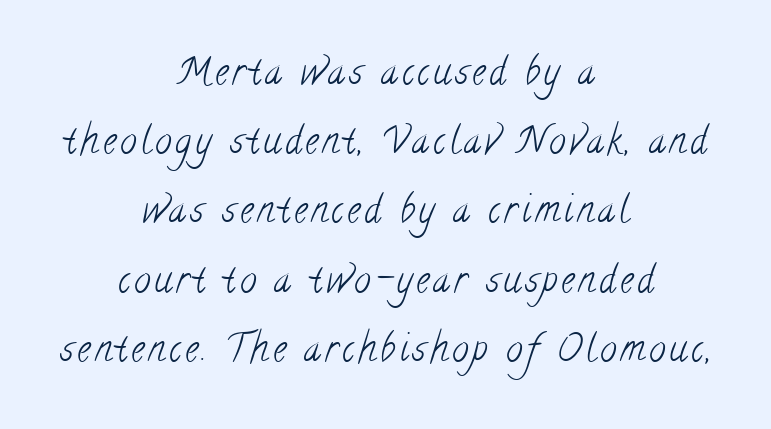
{"serif": "yes", "bold": "no", "weight": "light", "width": "condensed", "stroke_contrast": "low", "x_height": "small", "monospaced": "no", "underline": "no", "align": "center", "line_spacing_ratio": 1.87, "glyph_px": 37}
